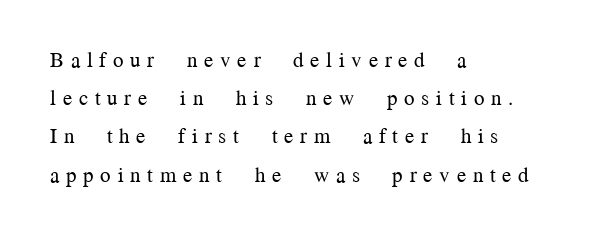
{"italic": "no", "bold": "no", "underline": "no", "align": "left", "line_spacing_ratio": 1.82, "letter_spacing": "wide", "letter_spacing_em": 0.32, "glyph_px": 21}
